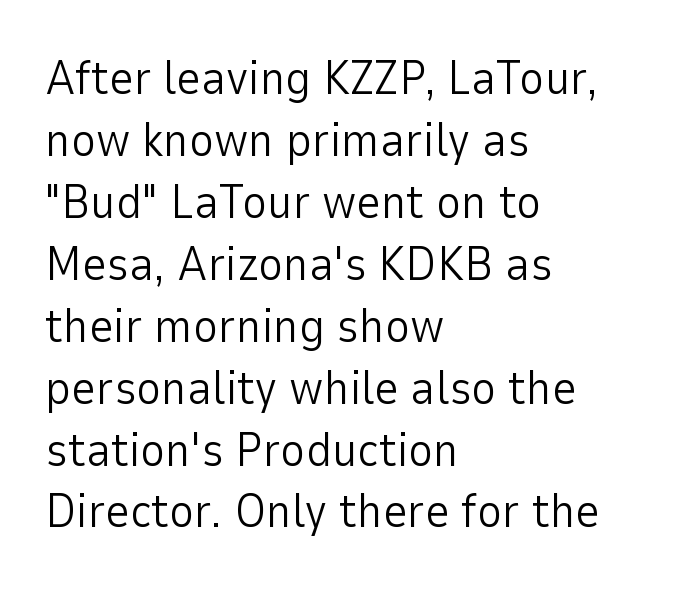
The rows are spaced the way most documents space them. Spacing verdict: proportional, widths tailored to each character. Letters rest on an invisible, unmarked baseline. Notice how the passage keeps a crisp vertical edge on the left only. Look at the bottom of the vertical strokes: they stop flat, with no serifs. The tracking reads as untouched default to a designer's eye.
